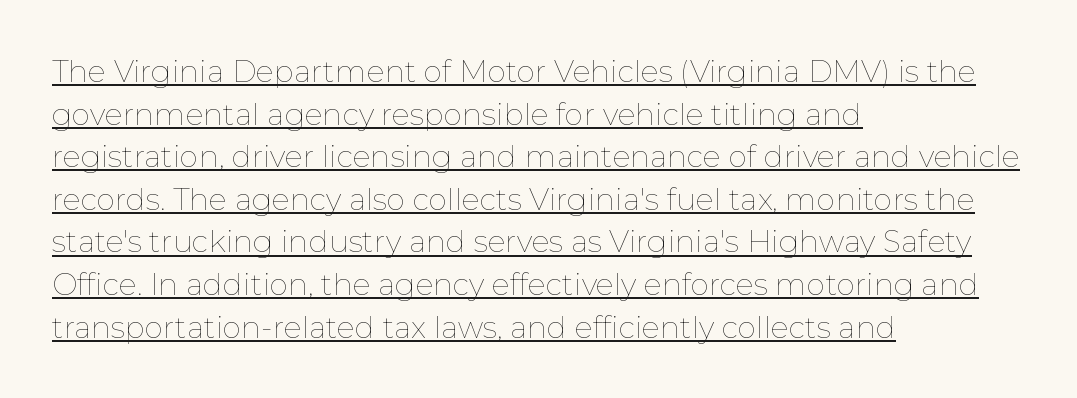
{"italic": "no", "bold": "no", "weight": "thin", "width": "normal", "stroke_contrast": "low", "x_height": "medium", "monospaced": "no", "underline": "yes", "align": "left", "line_spacing": "normal", "line_spacing_ratio": 1.42, "letter_spacing": "normal", "letter_spacing_em": 0.0, "glyph_px": 30}
